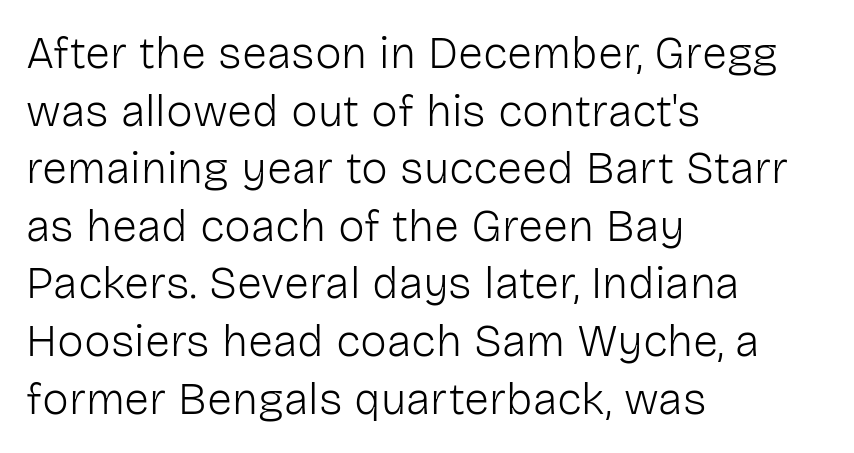
{"serif": "no", "italic": "no", "bold": "no", "weight": "light", "width": "normal", "stroke_contrast": "low", "x_height": "medium", "monospaced": "no", "underline": "no", "align": "left", "line_spacing": "normal", "line_spacing_ratio": 1.28, "letter_spacing": "normal", "letter_spacing_em": 0.0, "glyph_px": 45}
